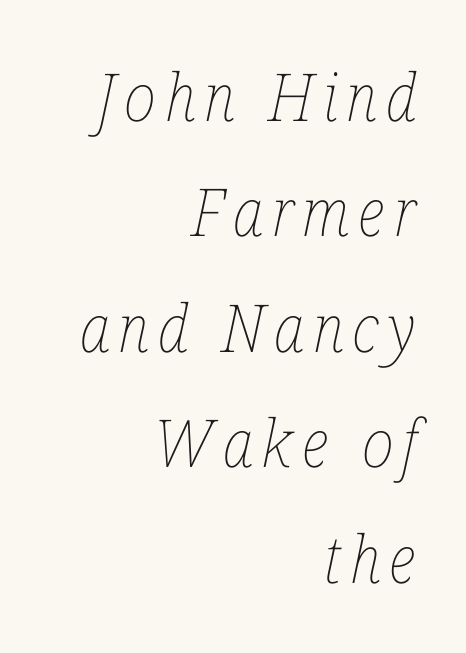
Line ends are locked; line starts wander. On a weight scale, this lands at 450 or below. Decoration check: the copy has no underline. The letters advance in unequal steps, a hallmark of proportional type.
